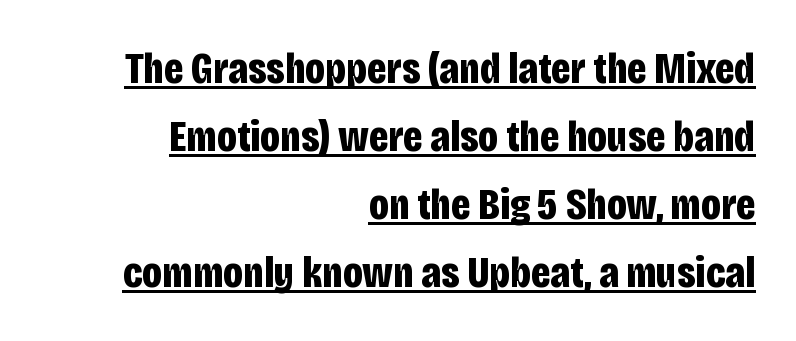
The image shows 45 px bold, condensed sans-serif type, upright; set right-aligned, normal line spacing (1.51x), normal letter spacing, underlined; low stroke contrast and a large x-height.
